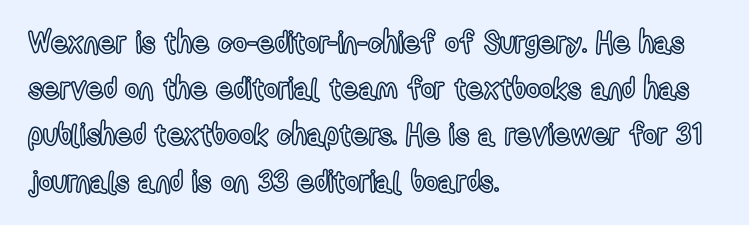
How would I describe the line gaps? Plain and ordinary. Here the glyphs are tracked normally, forming tight word shapes. The typography opts for an upright posture over an oblique one. These lines stack with their left ends in a neat column.
